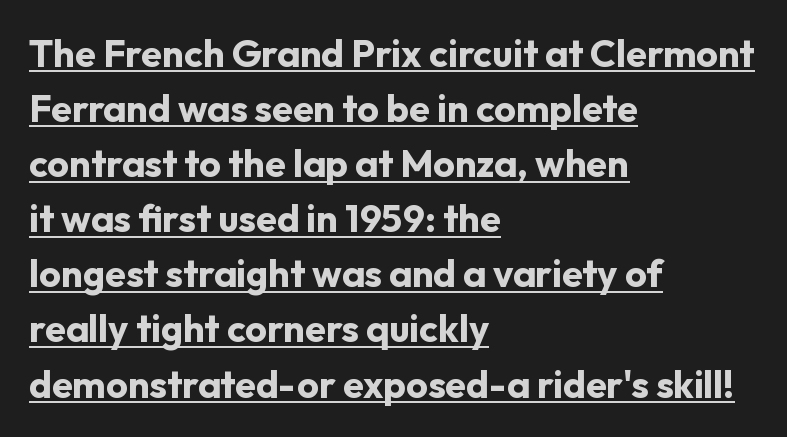
Q: Is the text bold? A: Yes.
Q: Is the text italic (slanted)? A: No, it is upright.
Q: Is the typeface a serif or a sans-serif typeface? A: Sans-serif.
Q: Is the text underlined? A: Yes.
Q: How is the paragraph aligned? A: Left-aligned.
Q: Is the spacing between letters normal or unusually wide? A: Normal.
Q: Is the spacing between lines tight, normal or loose? A: Normal.
Q: Width (condensed, normal, or wide)? A: Normal.
Q: Stroke contrast? A: Low.
Q: x-height? A: Medium.
Q: Monospaced? A: No.
